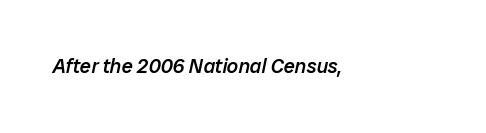
The image shows 20 px text type, italic (leaning right); set normal letter spacing, not underlined.
